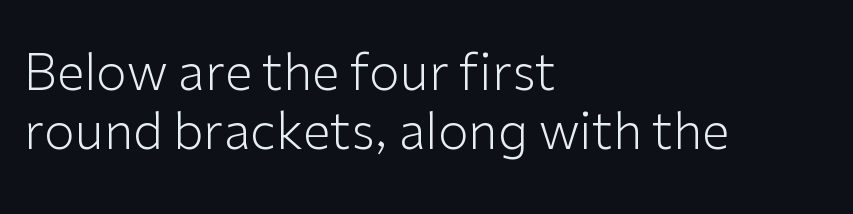
Ascenders rise straight up at ninety degrees. The glyphs in this specimen are sans serif. The words here are not underlined. Letters have the restrained weight of plain body copy at most.
